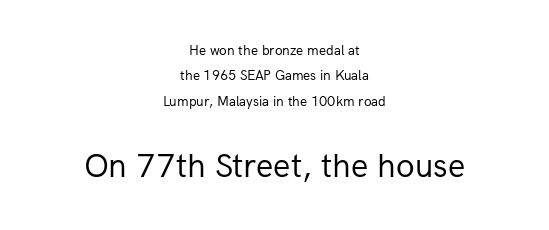
The image shows 34 px regular-weight sans-serif type, upright; set centered, line spacing 1.82x, normal letter spacing, not underlined; the second (bottom) block is 2.43x larger; low stroke contrast and a medium x-height.
